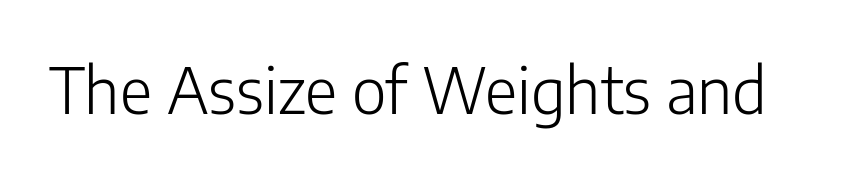
A typesetter would call this zero additional tracking. Note the varied advance widths — an 'i' is clearly narrower than an 'm'. This sample uses a sans-serif face. Is the stroke heavy? The answer is a plain regular-or-lighter. Check under the words: just untouched page.
